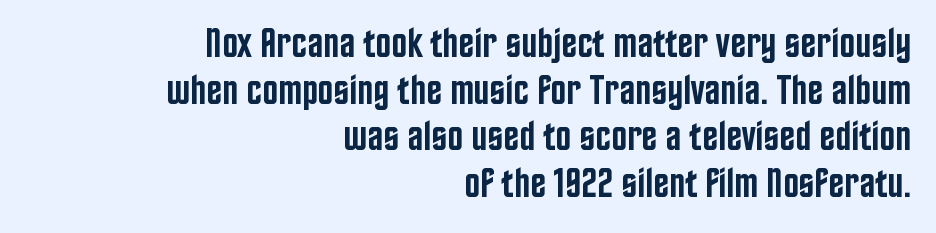
This is moderately heavy type, rendered in semibold. The setting favours the right margin, as signatures and pull-quotes sometimes do. Anything drawn beneath the words? Only blank space. Classification — sans serif.
